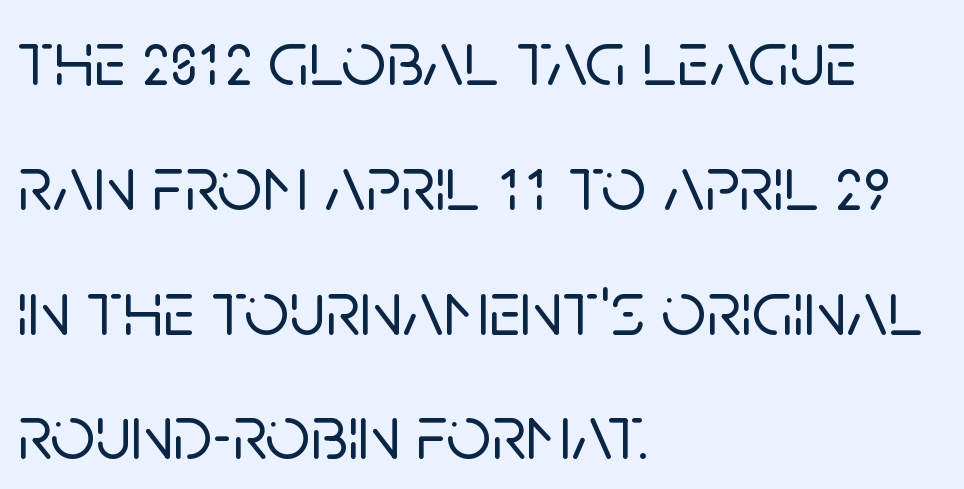
Observe the ordinary spacing: letters are neighbours, not strangers. The space between consecutive lines is moderate. Teacher's note: observe the even left margin — that is flush-left alignment. Here the designer chose a conventional face with non-uniform glyph widths. Type without underlining.
